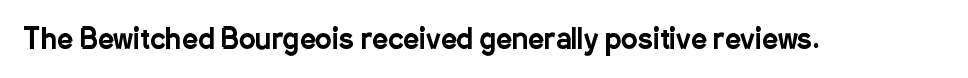
Q: Is the text italic (slanted)? A: No, it is upright.
Q: Is the typeface a serif or a sans-serif typeface? A: Sans-serif.
Q: Is the text underlined? A: No.
Q: Is the spacing between letters normal or unusually wide? A: Normal.
Q: Width (condensed, normal, or wide)? A: Condensed.
Q: Stroke contrast? A: Low.
Q: x-height? A: Medium.
Q: Monospaced? A: No.
